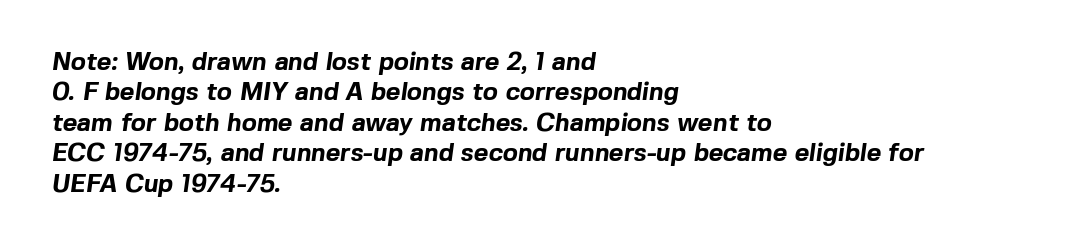
The image shows 25 px bold type; set left-aligned, line spacing 1.22x, normal letter spacing, not underlined.
